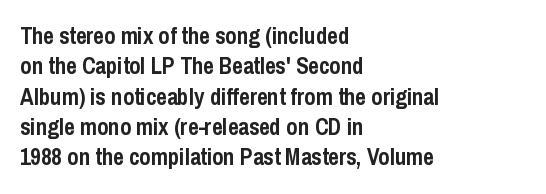
Q: Is the text bold? A: Yes.
Q: Is the text italic (slanted)? A: No, it is upright.
Q: Is the text underlined? A: No.
Q: How is the paragraph aligned? A: Left-aligned.
Q: Is the spacing between letters normal or unusually wide? A: Normal.
Q: Is the spacing between lines tight, normal or loose? A: Normal.
